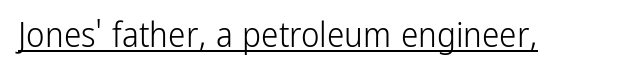
The image shows 35 px light, condensed sans-serif type, upright; set normal letter spacing, underlined; low stroke contrast and a medium x-height.
